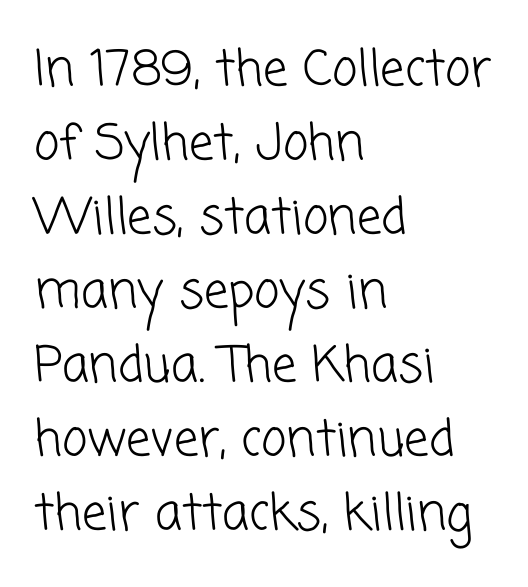
The image shows 49 px light sans-serif type; set left-aligned, normal line spacing (1.51x), normal letter spacing, not underlined; low stroke contrast and a medium x-height.
